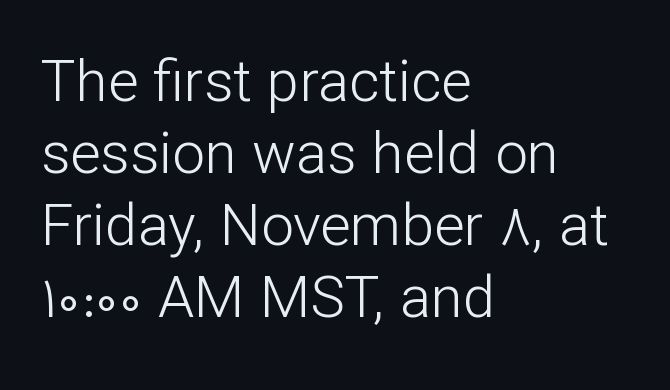
Q: Is the text bold? A: No.
Q: Is the text italic (slanted)? A: No, it is upright.
Q: Is the typeface a serif or a sans-serif typeface? A: Sans-serif.
Q: Is the text underlined? A: No.
Q: How is the paragraph aligned? A: Left-aligned.
Q: Is the spacing between letters normal or unusually wide? A: Normal.
Q: Width (condensed, normal, or wide)? A: Normal.
Q: Stroke contrast? A: Low.
Q: x-height? A: Medium.
Q: Monospaced? A: No.
